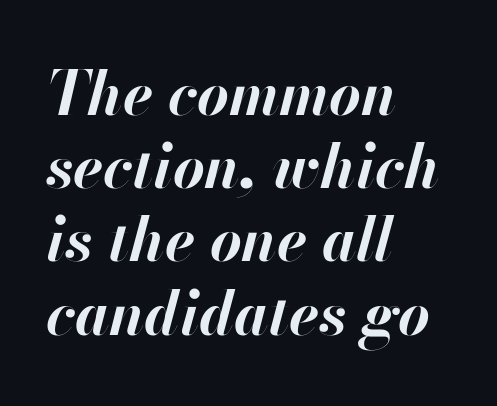
{"italic": "yes", "lean": "right", "slant_degrees": 13, "bold": "yes", "weight": "bold", "width": "normal", "stroke_contrast": "high", "x_height": "small", "monospaced": "no", "underline": "no", "align": "left", "line_spacing_ratio": 1.2, "letter_spacing": "normal", "letter_spacing_em": 0.0, "glyph_px": 61}
